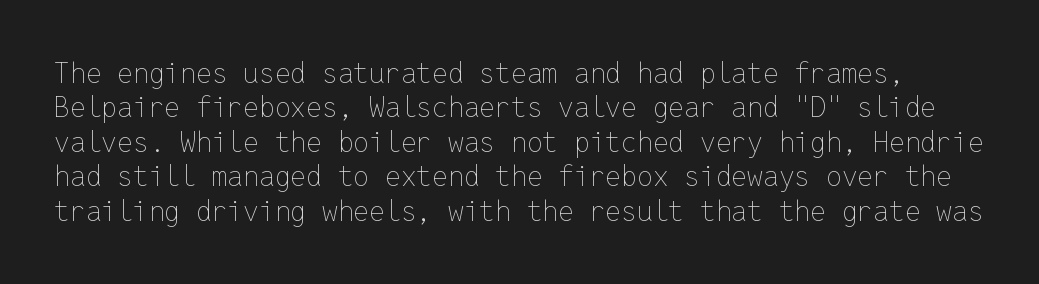
Q: Is the text bold? A: No.
Q: Is the text italic (slanted)? A: No, it is upright.
Q: Is the text underlined? A: No.
Q: Is the spacing between letters normal or unusually wide? A: Normal.
Q: Width (condensed, normal, or wide)? A: Normal.
Q: Stroke contrast? A: Low.
Q: x-height? A: Medium.
Q: Monospaced? A: Yes.
